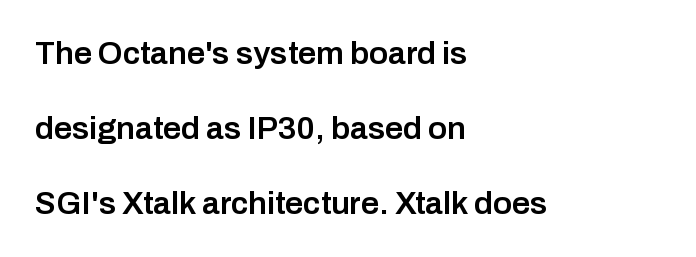
Q: Is the text bold? A: Semi-bold.
Q: Is the text italic (slanted)? A: No, it is upright.
Q: Is the typeface a serif or a sans-serif typeface? A: Sans-serif.
Q: Is the text underlined? A: No.
Q: How is the paragraph aligned? A: Left-aligned.
Q: Is the spacing between letters normal or unusually wide? A: Normal.
Q: Is the spacing between lines tight, normal or loose? A: Loose.
Q: Width (condensed, normal, or wide)? A: Normal.
Q: Stroke contrast? A: Low.
Q: x-height? A: Medium.
Q: Monospaced? A: No.
